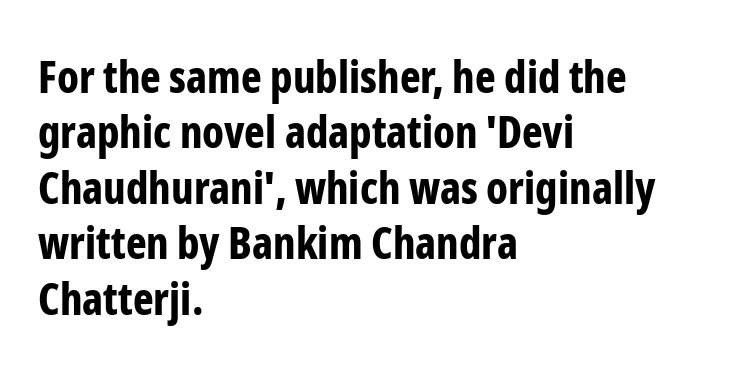
{"serif": "no", "italic": "no", "bold": "yes", "weight": "bold", "width": "condensed", "stroke_contrast": "low", "x_height": "medium", "monospaced": "no", "underline": "no", "align": "left", "line_spacing": "normal", "line_spacing_ratio": 1.26, "letter_spacing": "normal", "letter_spacing_em": 0.0, "glyph_px": 44}
